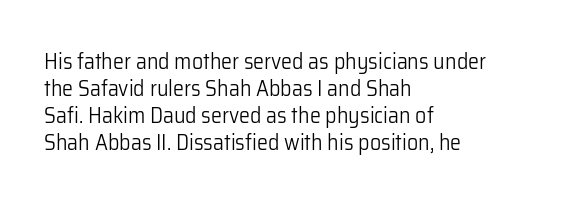
The image shows 22 px text type, upright; set left-aligned, line spacing 1.23x, normal letter spacing, not underlined.
